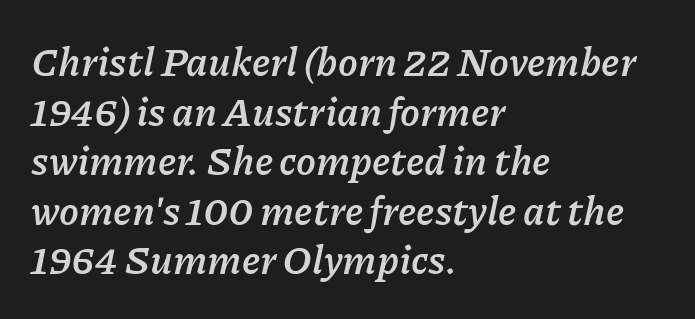
The image shows 40 px semibold type, italic (leaning right); set left-aligned, line spacing 1.24x, normal letter spacing, not underlined; low stroke contrast and a medium x-height.
